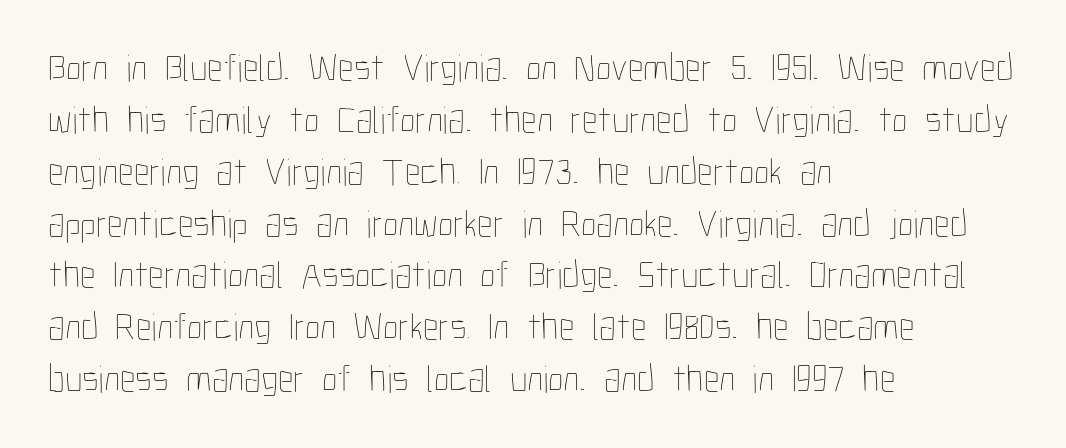
Q: Is the text bold? A: No.
Q: Is the text italic (slanted)? A: No, it is upright.
Q: Is the text underlined? A: No.
Q: How is the paragraph aligned? A: Left-aligned.
Q: Is the spacing between letters normal or unusually wide? A: Normal.
Q: Is the spacing between lines tight, normal or loose? A: Normal.
Q: Width (condensed, normal, or wide)? A: Condensed.
Q: Stroke contrast? A: Low.
Q: x-height? A: Medium.
Q: Monospaced? A: No.
